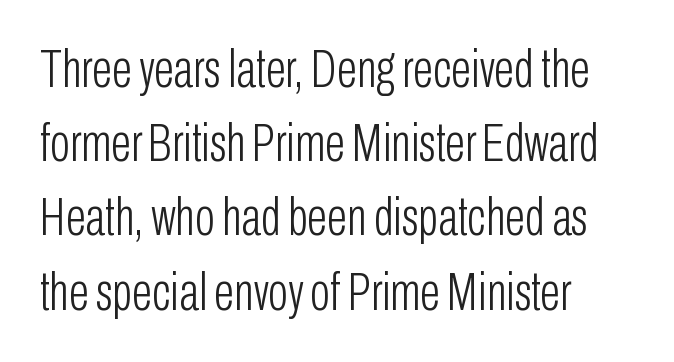
{"serif": "no", "italic": "no", "bold": "no", "weight": "light", "width": "condensed", "stroke_contrast": "low", "x_height": "medium", "monospaced": "no", "underline": "no", "align": "left", "line_spacing": "normal", "line_spacing_ratio": 1.4, "letter_spacing": "normal", "letter_spacing_em": 0.0, "glyph_px": 53}
